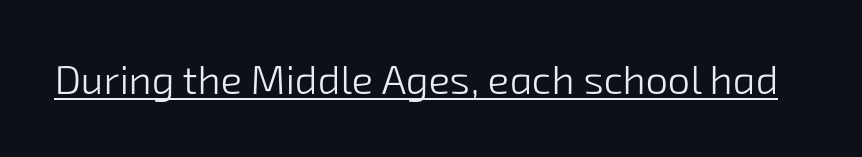
The image shows 40 px light sans-serif type; set normal letter spacing, underlined; low stroke contrast and a medium x-height.
